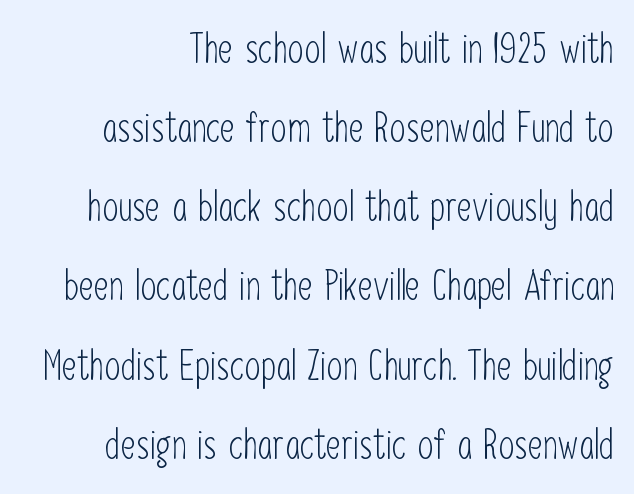
Q: Is the text bold? A: No.
Q: Is the text italic (slanted)? A: No, it is upright.
Q: Is the typeface a serif or a sans-serif typeface? A: Sans-serif.
Q: Is the text underlined? A: No.
Q: Is the spacing between letters normal or unusually wide? A: Normal.
Q: Is the spacing between lines tight, normal or loose? A: Loose.
Q: Width (condensed, normal, or wide)? A: Condensed.
Q: Stroke contrast? A: Low.
Q: x-height? A: Medium.
Q: Monospaced? A: No.
